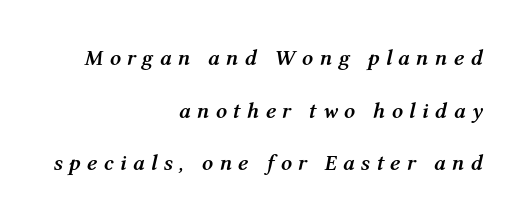
The image shows 22 px bold type, italic (leaning right); set right-aligned, loose line spacing (2.39x), unusually wide letter spacing (+0.28 em), not underlined.
